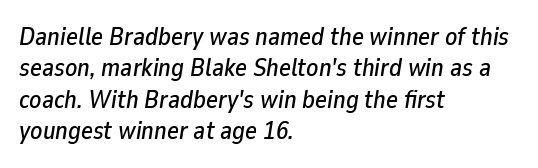
{"italic": "yes", "lean": "right", "slant_degrees": 9, "underline": "no", "align": "left", "line_spacing": "normal", "line_spacing_ratio": 1.26, "letter_spacing": "normal", "letter_spacing_em": 0.0, "glyph_px": 25}
